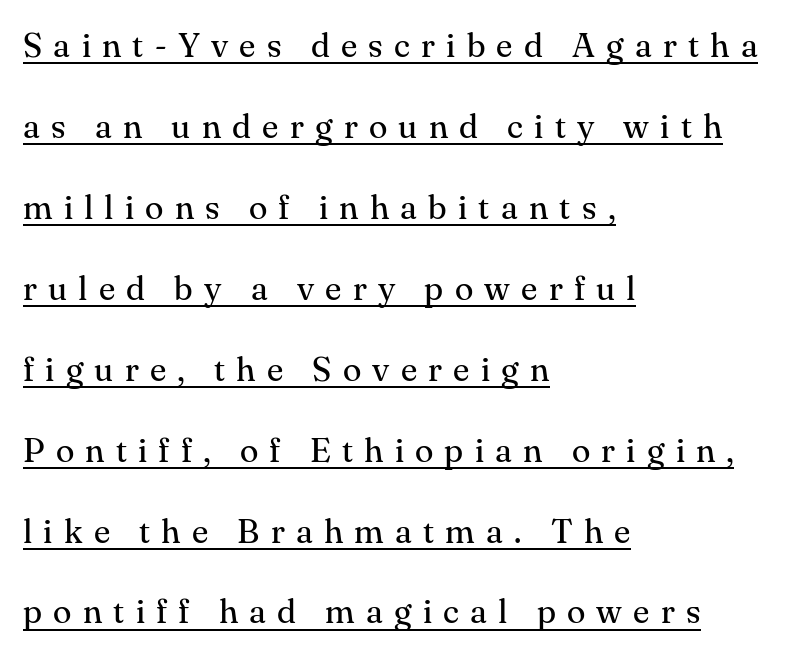
Quick note: not italic, upright. Font category for this specimen: serif. Weight class: somewhere from thin through regular. The type is letterspaced generously, with wide tracking.
